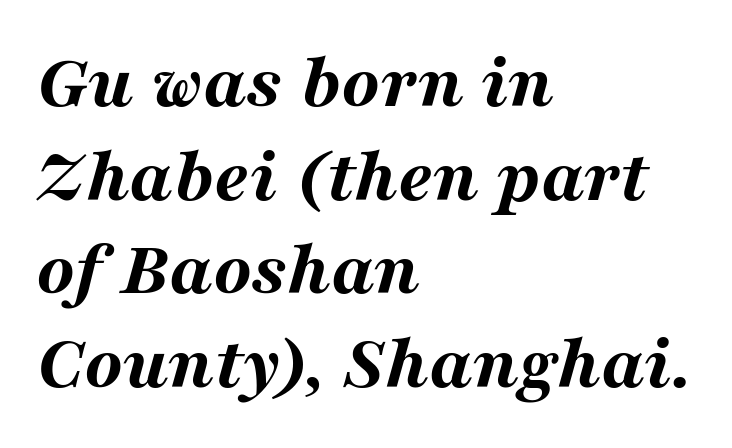
Q: Is the text bold? A: Yes.
Q: Is the text italic (slanted)? A: Yes, it leans right by about 16 degrees.
Q: Is the text underlined? A: No.
Q: How is the paragraph aligned? A: Left-aligned.
Q: Is the spacing between letters normal or unusually wide? A: Normal.
Q: Width (condensed, normal, or wide)? A: Wide.
Q: Stroke contrast? A: Medium.
Q: x-height? A: Medium.
Q: Monospaced? A: No.
